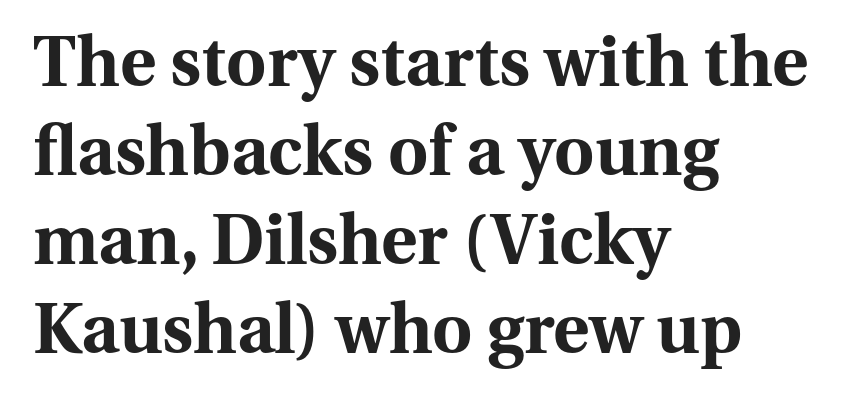
{"serif": "yes", "italic": "no", "bold": "yes", "weight": "bold", "width": "normal", "stroke_contrast": "medium", "x_height": "medium", "monospaced": "no", "underline": "no", "align": "left", "line_spacing": "normal", "line_spacing_ratio": 1.29, "letter_spacing": "normal", "letter_spacing_em": 0.0, "glyph_px": 69}
